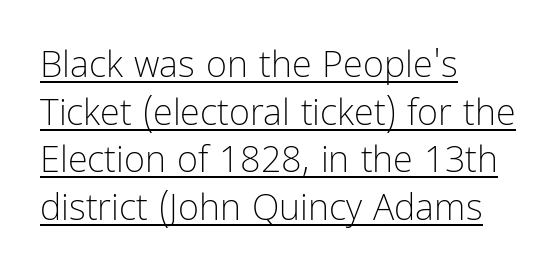
The image shows 36 px light, condensed sans-serif type, upright; set left-aligned, normal line spacing (1.32x), normal letter spacing, underlined; low stroke contrast and a medium x-height.
